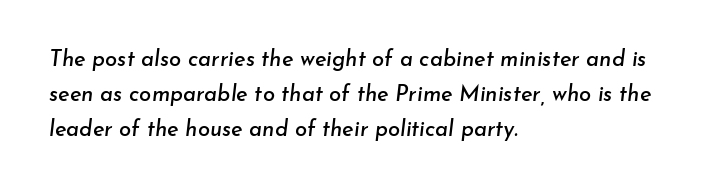
Q: Is the text italic (slanted)? A: Yes, it leans right by about 7 degrees.
Q: Is the text underlined? A: No.
Q: How is the paragraph aligned? A: Left-aligned.
Q: Is the spacing between letters normal or unusually wide? A: Normal.
Q: Is the spacing between lines tight, normal or loose? A: Normal.
